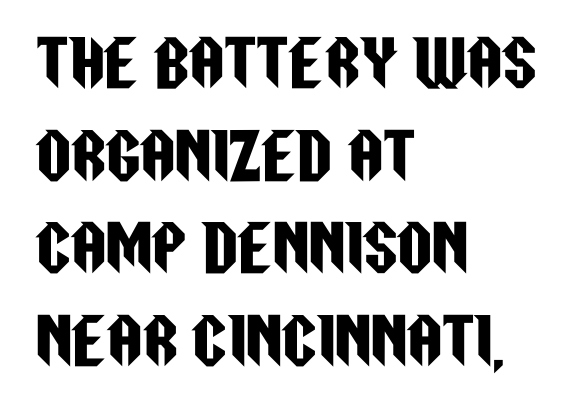
Q: Is the text italic (slanted)? A: No, it is upright.
Q: Is the typeface a serif or a sans-serif typeface? A: Sans-serif.
Q: Is the text underlined? A: No.
Q: How is the paragraph aligned? A: Left-aligned.
Q: Is the spacing between letters normal or unusually wide? A: Normal.
Q: Is the spacing between lines tight, normal or loose? A: Normal.
Q: Width (condensed, normal, or wide)? A: Condensed.
Q: Stroke contrast? A: Low.
Q: x-height? A: Large.
Q: Monospaced? A: No.
